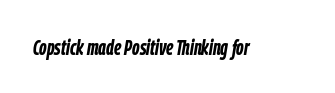
{"italic": "yes", "lean": "right", "slant_degrees": 9, "bold": "yes", "underline": "no", "letter_spacing": "normal", "letter_spacing_em": 0.0, "glyph_px": 22}
